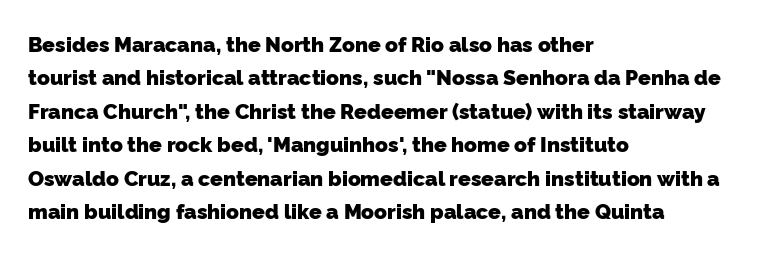
Q: Is the text bold? A: Yes.
Q: Is the text underlined? A: No.
Q: How is the paragraph aligned? A: Left-aligned.
Q: Is the spacing between letters normal or unusually wide? A: Normal.
Q: Is the spacing between lines tight, normal or loose? A: Normal.
